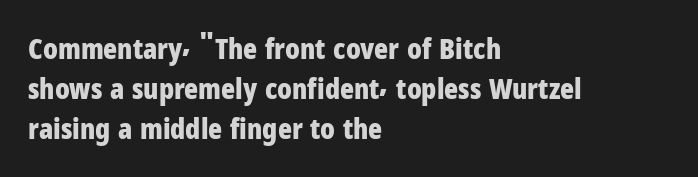
{"serif": "no", "italic": "no", "bold": "yes", "weight": "bold", "width": "condensed", "stroke_contrast": "low", "x_height": "medium", "monospaced": "no", "underline": "no", "align": "left", "line_spacing": "normal", "line_spacing_ratio": 1.38, "letter_spacing": "normal", "letter_spacing_em": 0.0, "glyph_px": 29}
